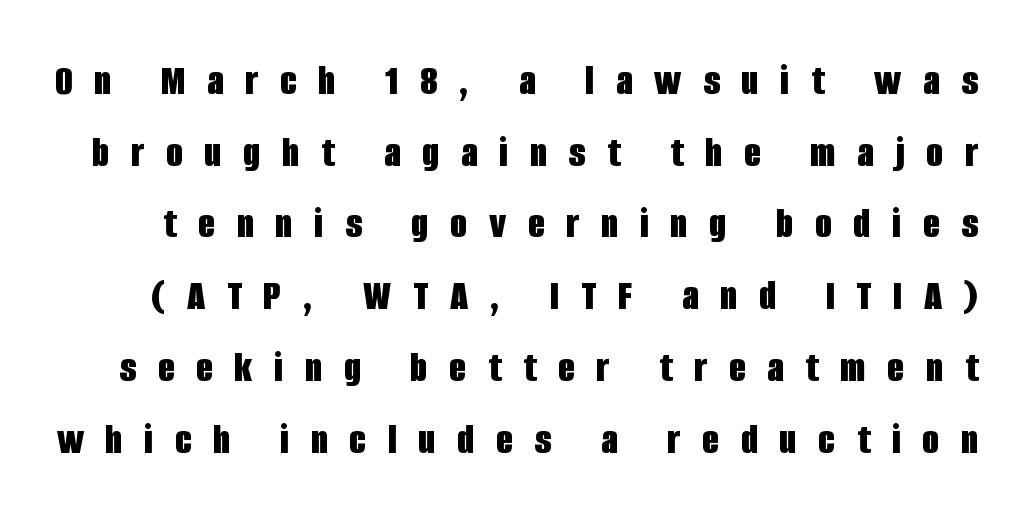
Q: Is the text bold? A: Yes.
Q: Is the text italic (slanted)? A: No, it is upright.
Q: Is the typeface a serif or a sans-serif typeface? A: Sans-serif.
Q: Is the text underlined? A: No.
Q: Is the spacing between letters normal or unusually wide? A: Unusually wide.
Q: Is the spacing between lines tight, normal or loose? A: Normal.
Q: Width (condensed, normal, or wide)? A: Condensed.
Q: Stroke contrast? A: Low.
Q: x-height? A: Large.
Q: Monospaced? A: No.
